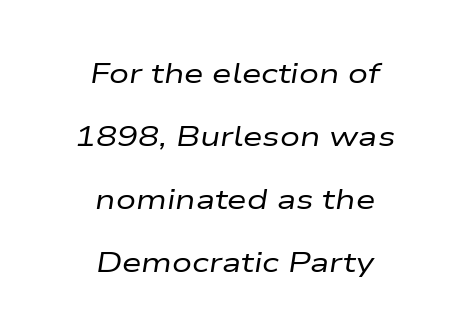
{"italic": "yes", "lean": "right", "slant_degrees": 9, "bold": "no", "weight": "regular", "width": "wide", "stroke_contrast": "low", "x_height": "medium", "monospaced": "no", "underline": "no", "align": "center", "line_spacing": "loose", "line_spacing_ratio": 2.25, "letter_spacing": "normal", "letter_spacing_em": 0.0, "glyph_px": 28}
